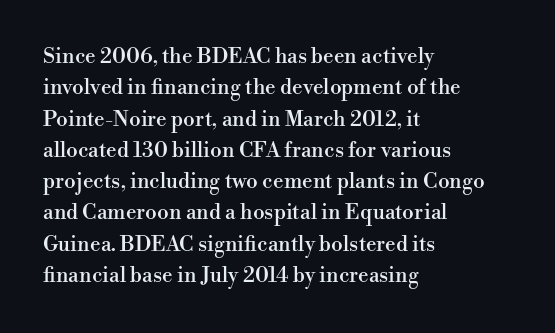
{"italic": "no", "underline": "no", "align": "left", "line_spacing": "normal", "line_spacing_ratio": 1.49, "letter_spacing": "normal", "letter_spacing_em": 0.0, "glyph_px": 21}
